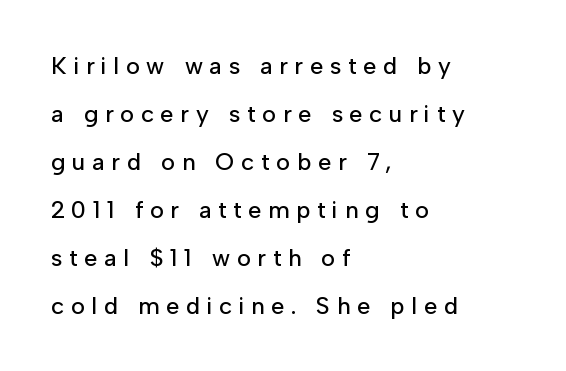
{"italic": "no", "underline": "no", "align": "left", "line_spacing": "loose", "line_spacing_ratio": 2.0, "letter_spacing": "wide", "letter_spacing_em": 0.28, "glyph_px": 24}
